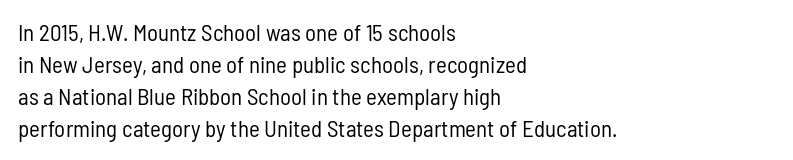
Caption: standard tracking, unaltered. Does the leading feel generous? No, just average. The lines are quadded left. Check the space under the baseline: it is left empty.
